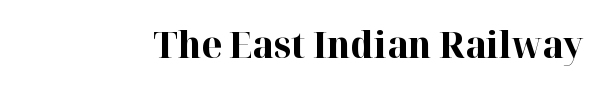
Q: Is the text bold? A: Yes.
Q: Is the text italic (slanted)? A: No, it is upright.
Q: Is the typeface a serif or a sans-serif typeface? A: Serif.
Q: Is the text underlined? A: No.
Q: Is the spacing between letters normal or unusually wide? A: Normal.
Q: Width (condensed, normal, or wide)? A: Normal.
Q: Stroke contrast? A: High.
Q: x-height? A: Medium.
Q: Monospaced? A: No.
